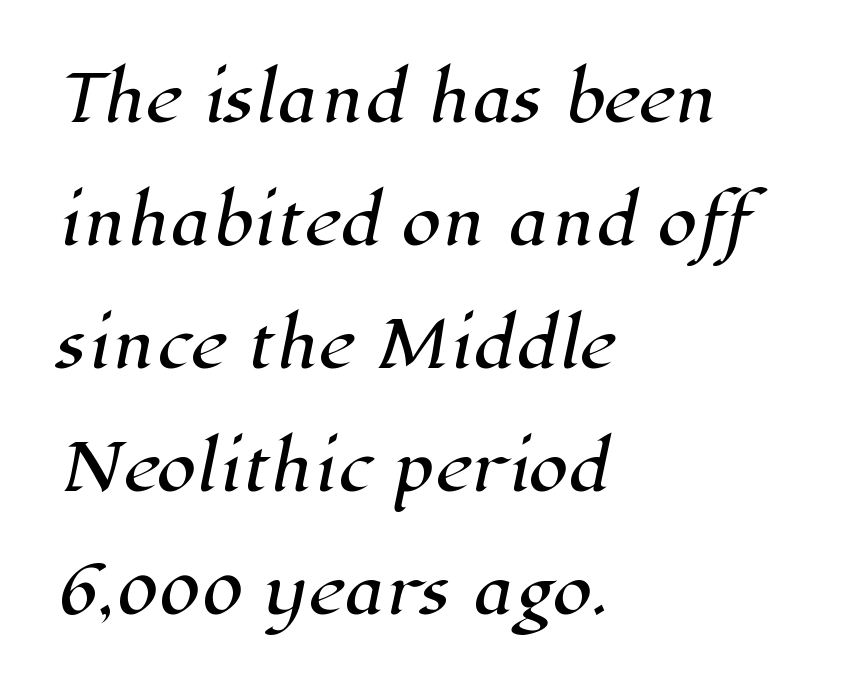
Q: Is the typeface a serif or a sans-serif typeface? A: Serif.
Q: Is the text underlined? A: No.
Q: How is the paragraph aligned? A: Left-aligned.
Q: Is the spacing between letters normal or unusually wide? A: Normal.
Q: Is the spacing between lines tight, normal or loose? A: Loose.
Q: Width (condensed, normal, or wide)? A: Normal.
Q: Stroke contrast? A: High.
Q: x-height? A: Medium.
Q: Monospaced? A: No.
